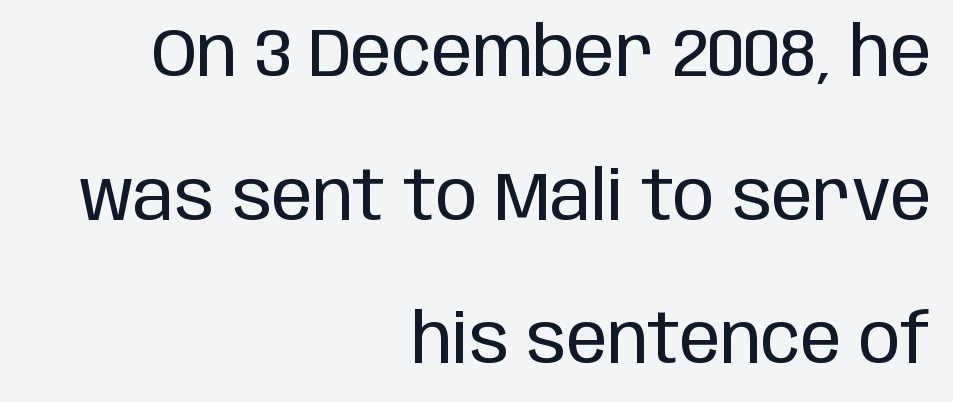
{"serif": "no", "italic": "no", "bold": "no", "weight": "regular", "width": "condensed", "stroke_contrast": "low", "x_height": "large", "monospaced": "no", "underline": "no", "align": "right", "line_spacing": "loose", "line_spacing_ratio": 2.08, "letter_spacing": "normal", "letter_spacing_em": 0.0, "glyph_px": 69}
